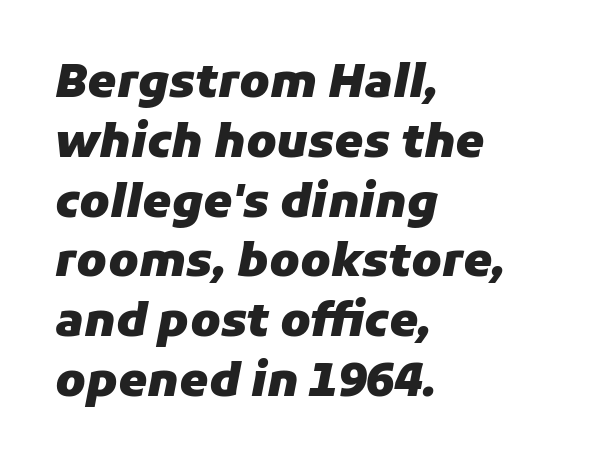
The image shows 46 px heavy type, italic (leaning right); set left-aligned, normal line spacing (1.3x), normal letter spacing, not underlined; low stroke contrast and a medium x-height.
